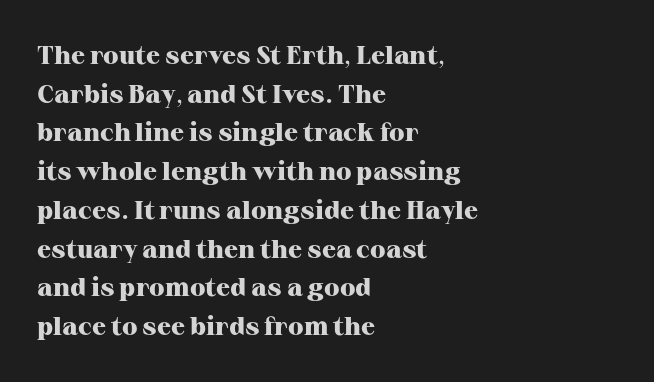
The image shows 26 px bold type, upright; set left-aligned, normal line spacing (1.49x), normal letter spacing, not underlined.
